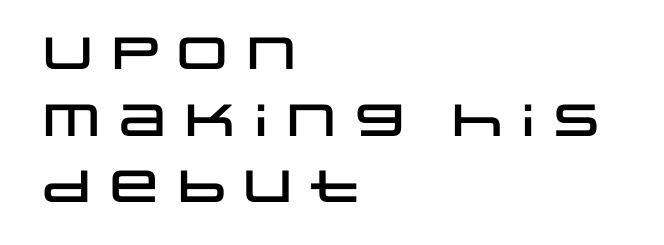
The image shows 45 px wide sans-serif type, upright; set left-aligned, normal line spacing (1.48x), normal letter spacing, not underlined; low stroke contrast and a large x-height.
